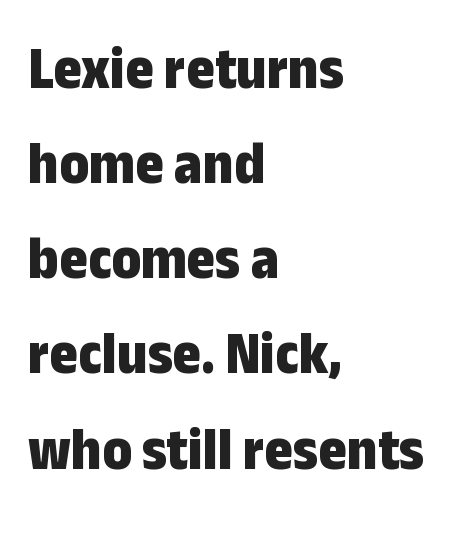
Q: Is the text bold? A: Yes.
Q: Is the text italic (slanted)? A: No, it is upright.
Q: Is the typeface a serif or a sans-serif typeface? A: Sans-serif.
Q: Is the text underlined? A: No.
Q: How is the paragraph aligned? A: Left-aligned.
Q: Is the spacing between letters normal or unusually wide? A: Normal.
Q: Is the spacing between lines tight, normal or loose? A: Normal.
Q: Width (condensed, normal, or wide)? A: Condensed.
Q: Stroke contrast? A: Low.
Q: x-height? A: Medium.
Q: Monospaced? A: No.
